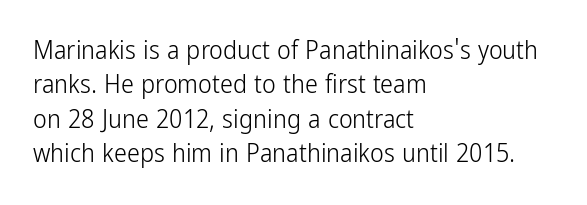
The image shows 26 px text type, upright; set left-aligned, normal line spacing (1.32x), normal letter spacing, not underlined.
